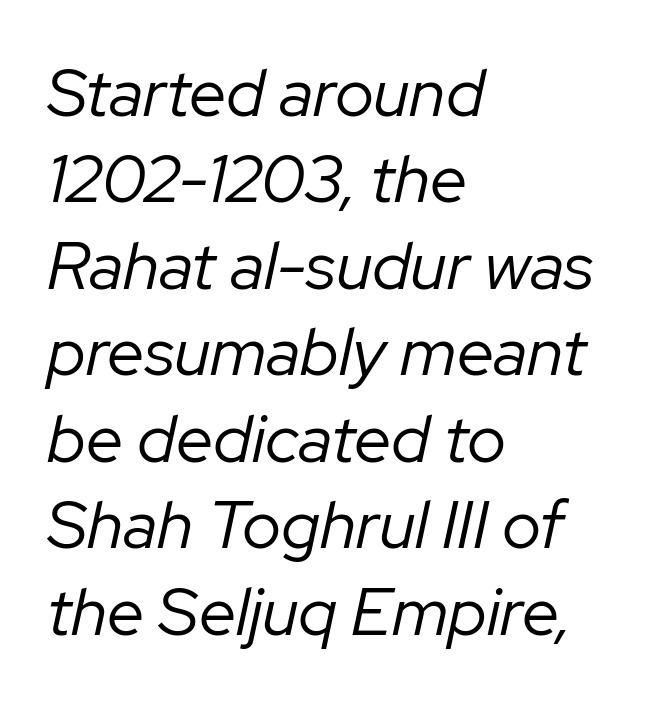
Q: Is the text bold? A: No.
Q: Is the text italic (slanted)? A: Yes, it leans right by about 12 degrees.
Q: Is the text underlined? A: No.
Q: How is the paragraph aligned? A: Left-aligned.
Q: Is the spacing between letters normal or unusually wide? A: Normal.
Q: Is the spacing between lines tight, normal or loose? A: Normal.
Q: Width (condensed, normal, or wide)? A: Normal.
Q: Stroke contrast? A: Low.
Q: x-height? A: Medium.
Q: Monospaced? A: No.
